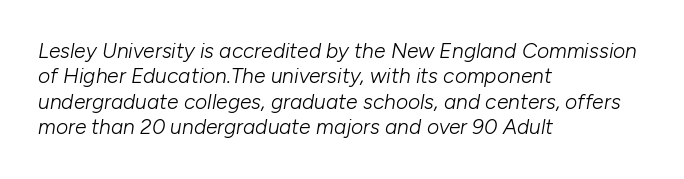
{"italic": "yes", "lean": "right", "slant_degrees": 10, "bold": "no", "underline": "no", "align": "left", "line_spacing_ratio": 1.21, "letter_spacing": "normal", "letter_spacing_em": 0.0, "glyph_px": 21}
